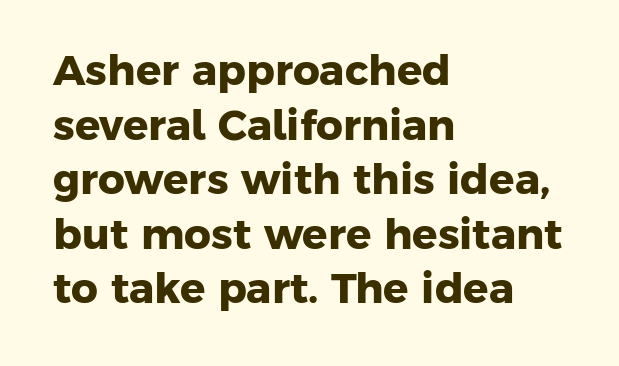
Q: Is the text bold? A: Yes.
Q: Is the typeface a serif or a sans-serif typeface? A: Sans-serif.
Q: Is the text underlined? A: No.
Q: How is the paragraph aligned? A: Left-aligned.
Q: Is the spacing between letters normal or unusually wide? A: Normal.
Q: Is the spacing between lines tight, normal or loose? A: Normal.
Q: Width (condensed, normal, or wide)? A: Normal.
Q: Stroke contrast? A: Low.
Q: x-height? A: Medium.
Q: Monospaced? A: No.
